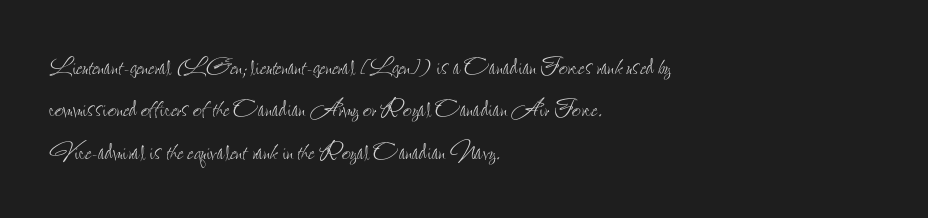
Q: Is the text bold? A: No.
Q: Is the text italic (slanted)? A: Yes.
Q: Is the text underlined? A: No.
Q: How is the paragraph aligned? A: Left-aligned.
Q: Is the spacing between letters normal or unusually wide? A: Normal.
Q: Is the spacing between lines tight, normal or loose? A: Normal.
Q: Width (condensed, normal, or wide)? A: Condensed.
Q: Stroke contrast? A: Low.
Q: x-height? A: Small.
Q: Monospaced? A: No.
